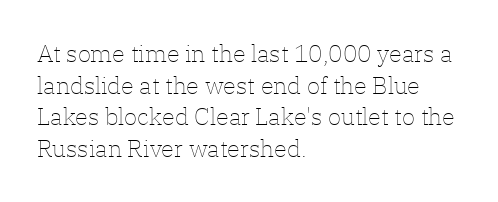
Leftover space on each line is placed entirely after the last word. The typesetting does not lean heavy: it is not bold. Honestly, the letter spacing is just normal — you wouldn't notice it. Underline: absent. If you drew a line through each stem, it would be perfectly vertical.
